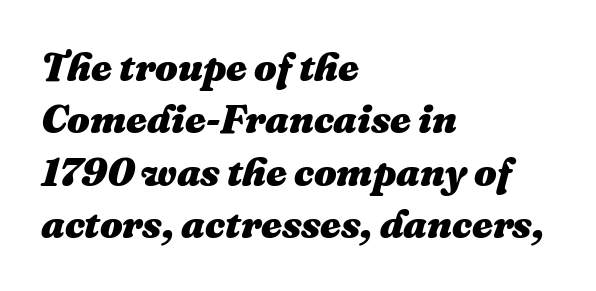
Q: Is the text bold? A: Yes.
Q: Is the text italic (slanted)? A: Yes, it leans right by about 16 degrees.
Q: Is the text underlined? A: No.
Q: How is the paragraph aligned? A: Left-aligned.
Q: Is the spacing between letters normal or unusually wide? A: Normal.
Q: Is the spacing between lines tight, normal or loose? A: Normal.
Q: Width (condensed, normal, or wide)? A: Normal.
Q: Stroke contrast? A: Medium.
Q: x-height? A: Medium.
Q: Monospaced? A: No.
